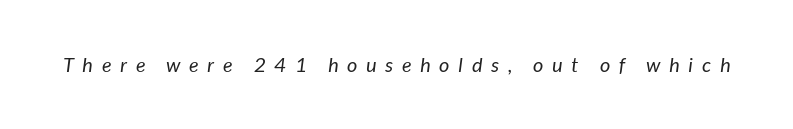
{"bold": "no", "underline": "no", "letter_spacing": "wide", "letter_spacing_em": 0.44, "glyph_px": 20}
